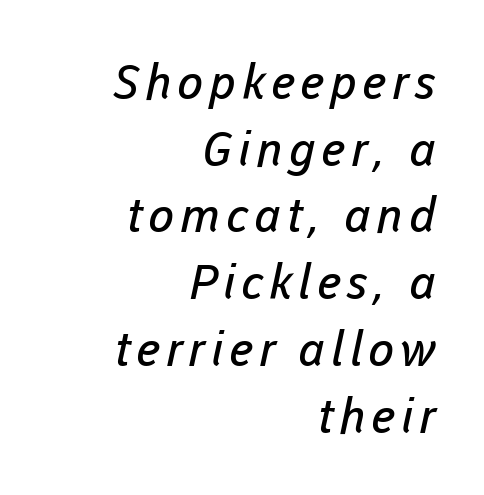
{"serif": "no", "bold": "no", "weight": "regular", "width": "normal", "stroke_contrast": "low", "x_height": "medium", "monospaced": "no", "underline": "no", "align": "right", "line_spacing": "normal", "line_spacing_ratio": 1.39, "glyph_px": 48}
